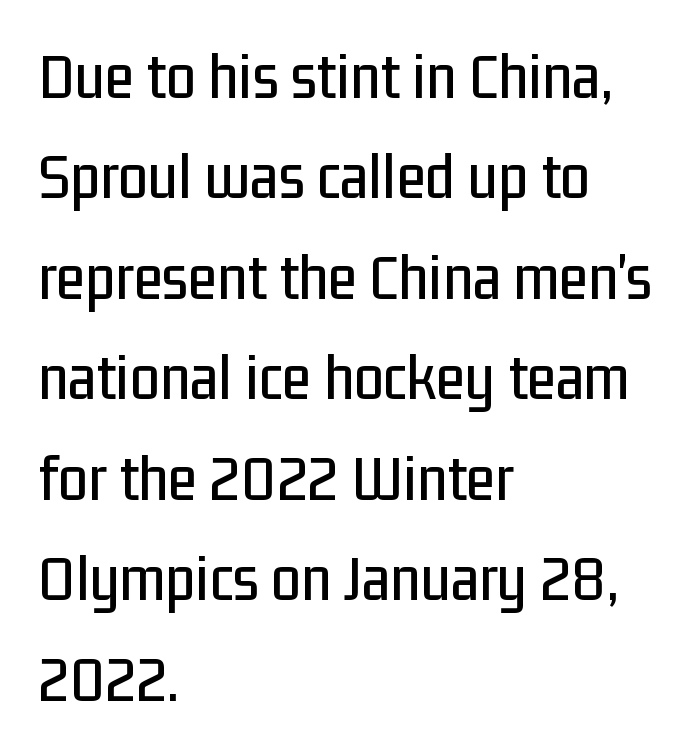
The image shows 67 px condensed sans-serif type, upright; set left-aligned, normal line spacing (1.5x), normal letter spacing, not underlined; low stroke contrast and a medium x-height.
